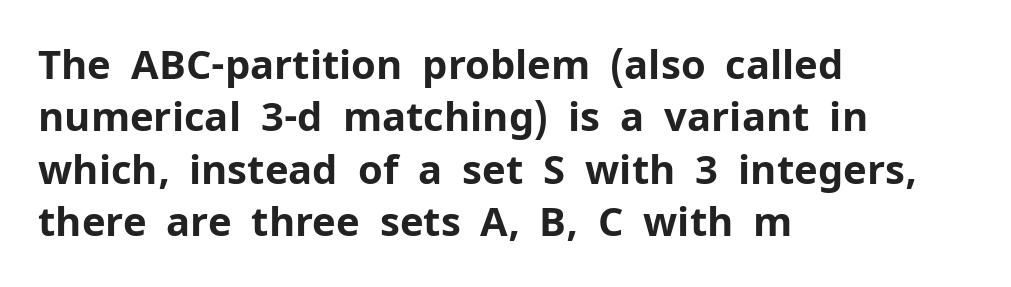
Q: Is the text bold? A: Yes.
Q: Is the text italic (slanted)? A: No, it is upright.
Q: Is the typeface a serif or a sans-serif typeface? A: Sans-serif.
Q: Is the text underlined? A: No.
Q: How is the paragraph aligned? A: Left-aligned.
Q: Is the spacing between letters normal or unusually wide? A: Normal.
Q: Is the spacing between lines tight, normal or loose? A: Normal.
Q: Width (condensed, normal, or wide)? A: Normal.
Q: Stroke contrast? A: Low.
Q: x-height? A: Medium.
Q: Monospaced? A: No.
